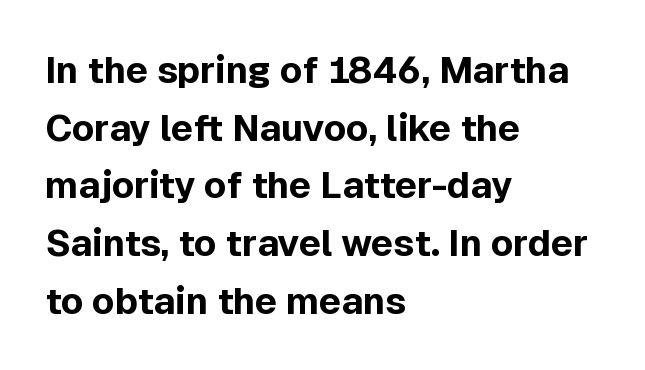
{"serif": "no", "italic": "no", "bold": "yes", "weight": "bold", "width": "normal", "x_height": "medium", "monospaced": "no", "underline": "no", "align": "left", "line_spacing": "normal", "line_spacing_ratio": 1.56, "letter_spacing": "normal", "letter_spacing_em": 0.0, "glyph_px": 37}
